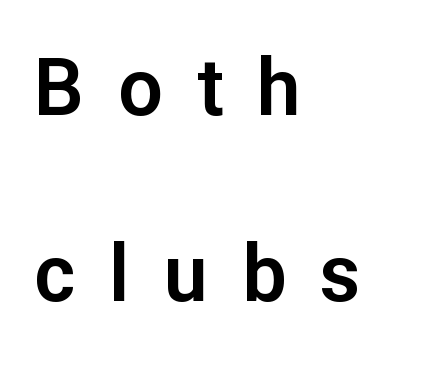
{"serif": "no", "italic": "no", "width": "normal", "stroke_contrast": "low", "x_height": "medium", "monospaced": "no", "underline": "no", "align": "left", "line_spacing": "loose", "line_spacing_ratio": 2.36, "letter_spacing": "wide", "letter_spacing_em": 0.43, "glyph_px": 79}
